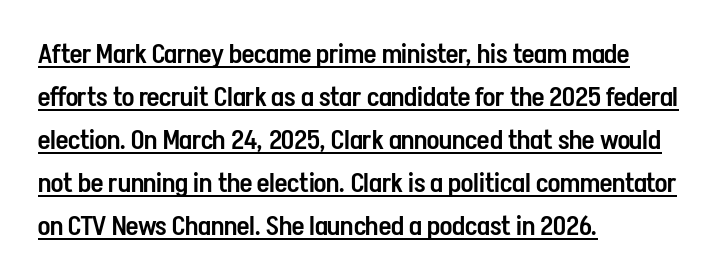
The rendering uses a moderate line-height, typical for paragraphs. This is roman type, the default non-slanted kind. The sample has been set in demibold, a notch under bold. Left-aligned paragraph, ragged on the right. Characters follow at the spacing the type designer built in. Does a line run under the words? Yes, clearly.
